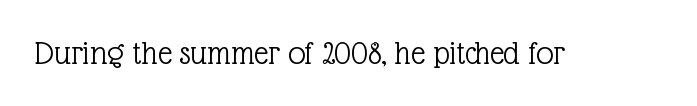
Serifs: yes, visible at the terminals of the letterforms. Words float on clear page, feet unadorned. Think of a printed novel: that variable character pitch is what you see here. Italic? Not at all — the glyphs are vertical. The typesetting does not lean heavy: it is not bold.
